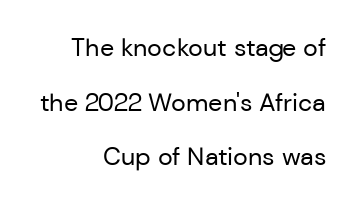
Nobody touched the tracking dial on this one. Posture: upright roman. Nothing heavy about these letters — not bold at all. The passage is arranged like a letterhead date or caption credit — flush right.
